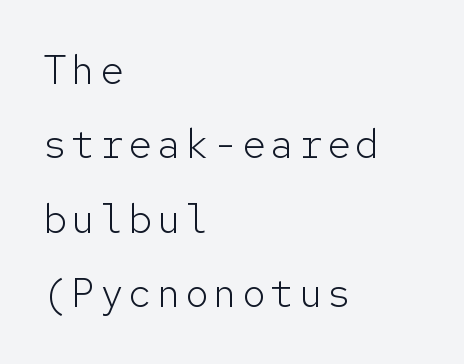
The image shows 40 px light sans-serif type, upright, monospaced; set left-aligned, line spacing 1.86x, not underlined; low stroke contrast and a medium x-height.
